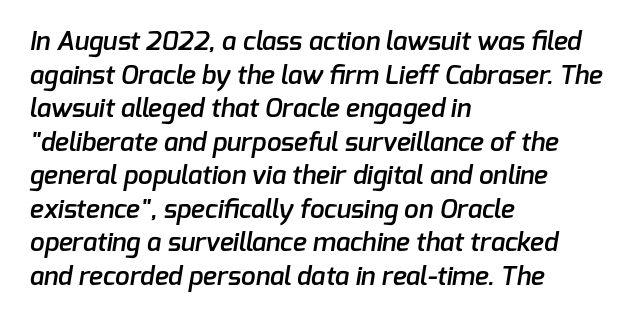
The image shows 26 px text type; set left-aligned, normal line spacing (1.29x), normal letter spacing, not underlined.
